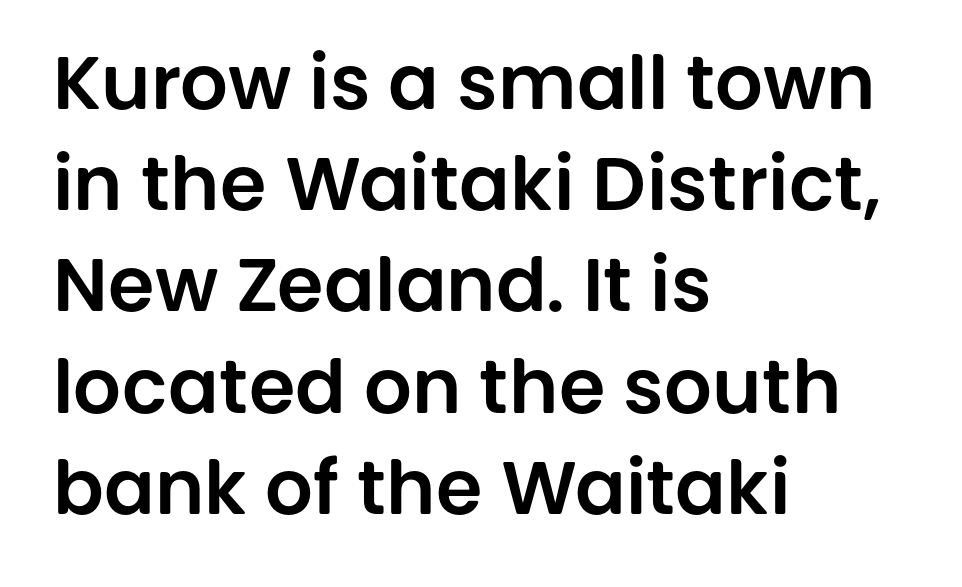
{"serif": "no", "italic": "no", "width": "normal", "stroke_contrast": "low", "x_height": "large", "monospaced": "no", "underline": "no", "align": "left", "line_spacing": "normal", "line_spacing_ratio": 1.35, "letter_spacing": "normal", "letter_spacing_em": 0.0, "glyph_px": 75}
